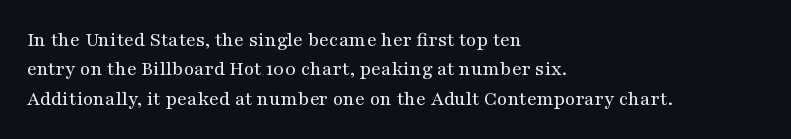
A clean baseline with only descenders dipping below it. If you drew a line through each stem, it would be perfectly vertical. Honestly, the row spacing looks completely unremarkable. Is this a heavy cut? Hardly; it is regular or lighter.
